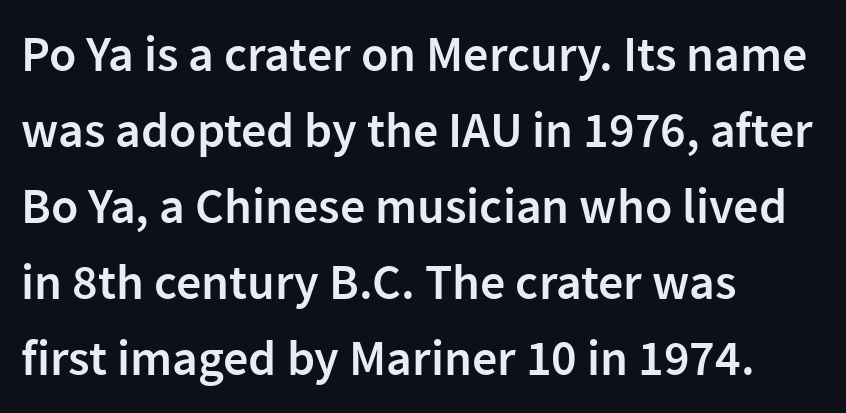
Q: Is the text bold? A: Semi-bold.
Q: Is the text italic (slanted)? A: No, it is upright.
Q: Is the typeface a serif or a sans-serif typeface? A: Sans-serif.
Q: Is the text underlined? A: No.
Q: How is the paragraph aligned? A: Left-aligned.
Q: Is the spacing between letters normal or unusually wide? A: Normal.
Q: Is the spacing between lines tight, normal or loose? A: Normal.
Q: Width (condensed, normal, or wide)? A: Normal.
Q: Stroke contrast? A: Low.
Q: x-height? A: Medium.
Q: Monospaced? A: No.
